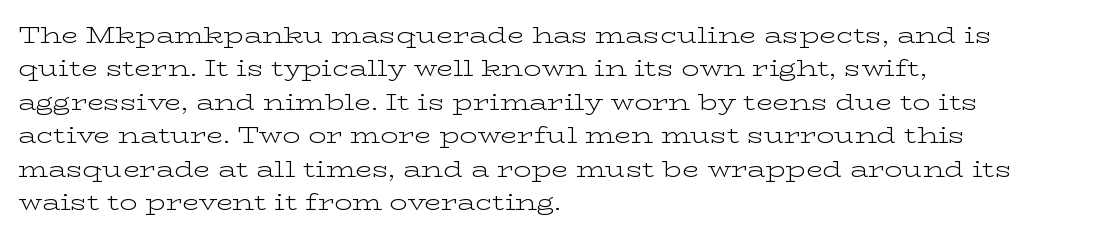
Q: Is the text bold? A: No.
Q: Is the text italic (slanted)? A: No, it is upright.
Q: Is the text underlined? A: No.
Q: How is the paragraph aligned? A: Left-aligned.
Q: Is the spacing between letters normal or unusually wide? A: Normal.
Q: Is the spacing between lines tight, normal or loose? A: Normal.
